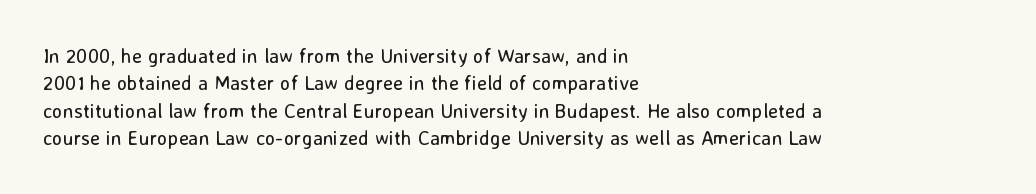
The image shows 20 px text type, upright; set left-aligned, normal line spacing (1.37x), normal letter spacing, not underlined.
